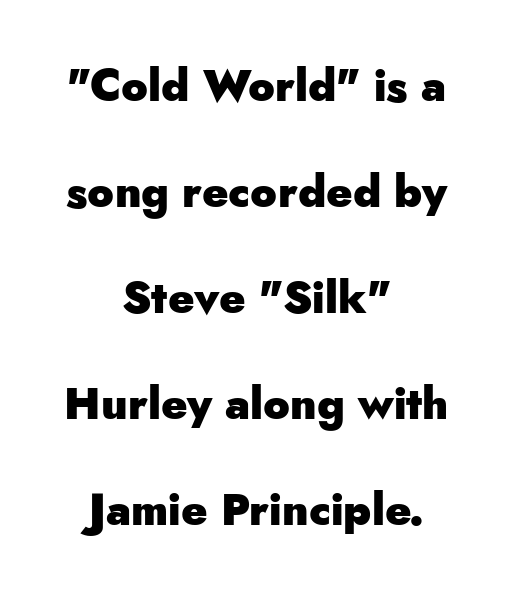
Emphasis by weight is at full strength: bold. This is sans-serif lettering, the kind often seen on screens and signage. Posture: upright roman. This sample has the flowing, uneven cadence of proportional lettering. This rendering features lettering with no underline.
